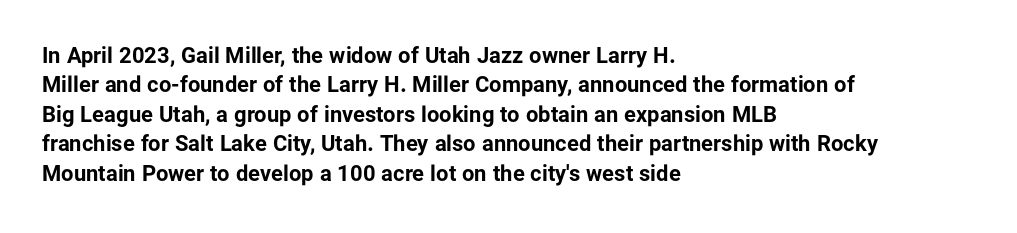
{"italic": "no", "bold": "yes", "underline": "no", "align": "left", "line_spacing": "normal", "line_spacing_ratio": 1.34, "letter_spacing": "normal", "letter_spacing_em": 0.0, "glyph_px": 22}
